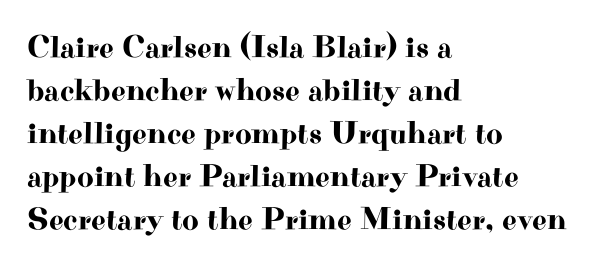
Q: Is the text italic (slanted)? A: No, it is upright.
Q: Is the typeface a serif or a sans-serif typeface? A: Serif.
Q: Is the text underlined? A: No.
Q: How is the paragraph aligned? A: Left-aligned.
Q: Is the spacing between letters normal or unusually wide? A: Normal.
Q: Is the spacing between lines tight, normal or loose? A: Normal.
Q: Width (condensed, normal, or wide)? A: Wide.
Q: Stroke contrast? A: High.
Q: x-height? A: Small.
Q: Monospaced? A: No.
